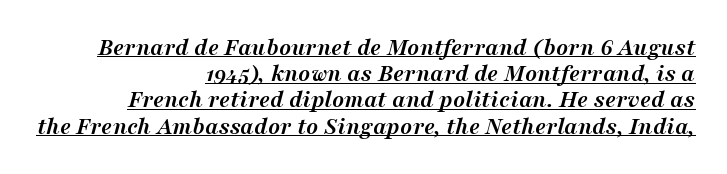
{"italic": "yes", "lean": "right", "slant_degrees": 16, "bold": "yes", "underline": "yes", "align": "right", "line_spacing": "tight", "line_spacing_ratio": 1.05, "letter_spacing": "normal", "letter_spacing_em": 0.0, "glyph_px": 25}
